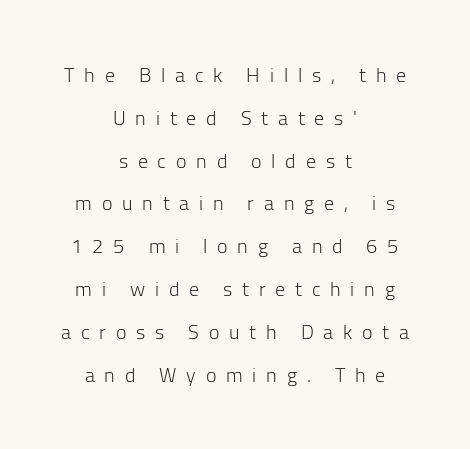
{"italic": "no", "bold": "no", "underline": "no", "align": "center", "line_spacing": "loose", "line_spacing_ratio": 2.14, "letter_spacing": "wide", "letter_spacing_em": 0.49, "glyph_px": 20}
